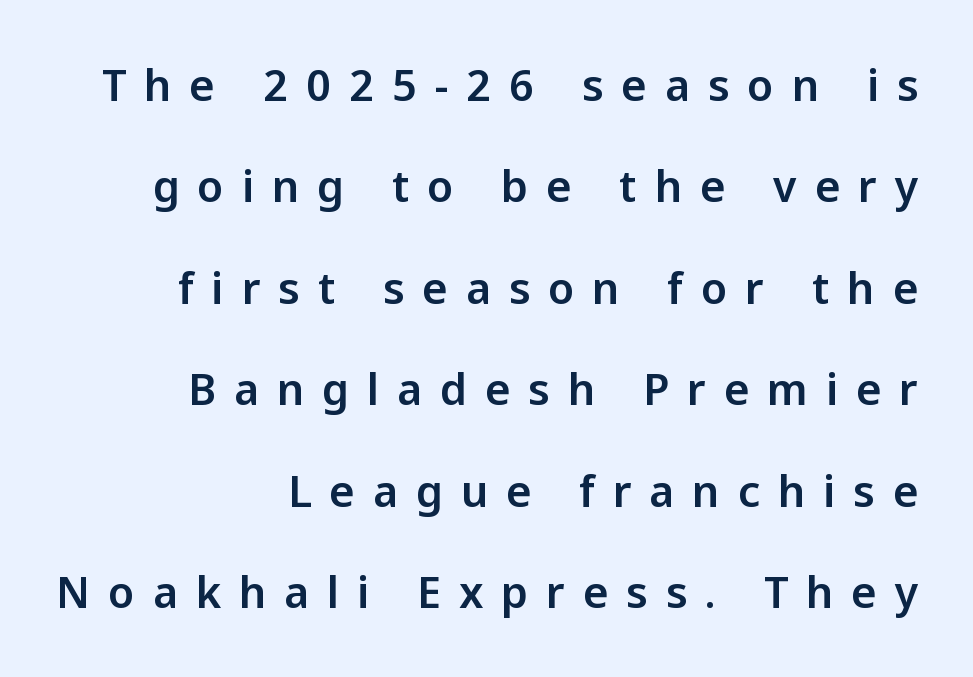
Proportional: the letters do not fall into vertical columns. Does the type have serifs? No, each stem ends abruptly. A typesetter would call this heavily tracked-out type. The lines in this sample share a right terminus and differ only in where they begin.
